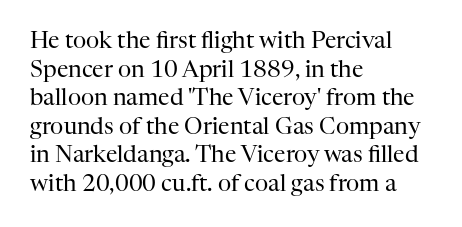
Beneath every word, the page is bare. On a weight scale, this lands at 450 or below. Look at the tracking — it's just the regular setting, nothing added. The typesetter chose a ragged-right arrangement here. Upright lettering throughout.
